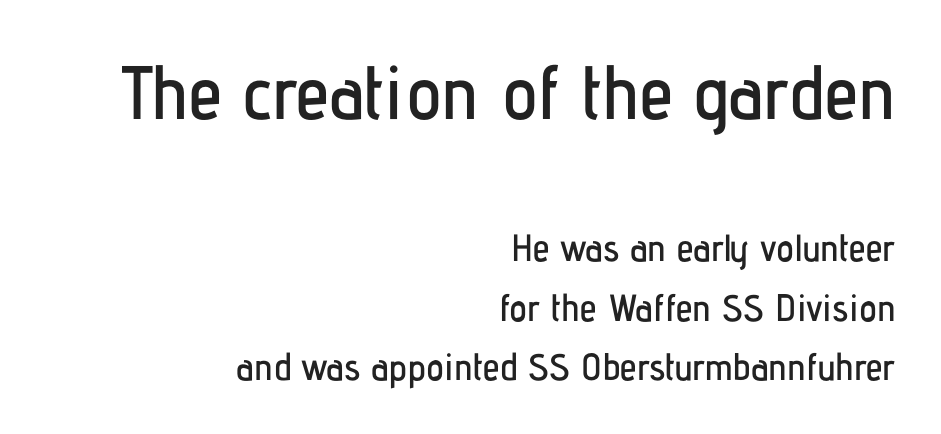
Unlike italic type, these characters show no tilt at all. The text was rendered using a sans face with plain stroke endings. Reading down the block, your eye finds every line finishing at a fixed right position. Baseline-to-baseline distance is the conventional proportion of letter height. Each word holds together tightly as a unit, with standard inter-letter gaps. The emphasis by scale lands on block number one, above.
